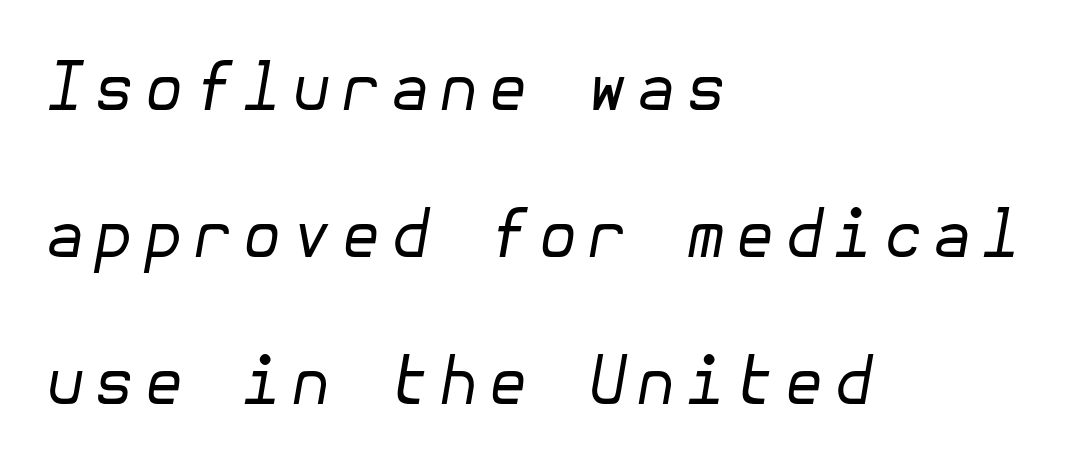
The passage shown stacks its lines with a broad gap. Compared with ordinary roman type, these characters are visibly tilted. Just letters on the line, the space beneath them empty. If you drew a ruler down the left edge, every line would touch it. Is the stroke heavy? The answer is a plain regular-or-lighter.
